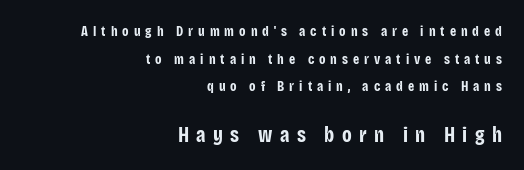
The later block is typeset at a bigger size than the earlier block. Is the type bold? Yes — the strokes are clearly thick and heavy. Ordinary non-slanted type is in use. Anything drawn beneath the words? Only blank space. Tracking here is generous; glyphs stand well apart from one another.
